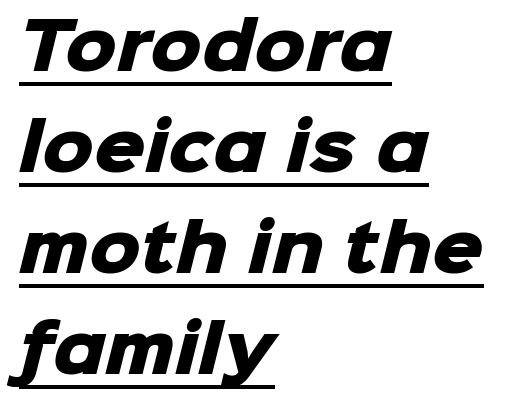
In terms of letterform style, serifs are entirely absent. Glance below the letters and you will spot a drawn line. No extra tracking has been applied to these lines. Set as a true bold cut, around the 700 mark. Left-aligned paragraph, ragged on the right.
